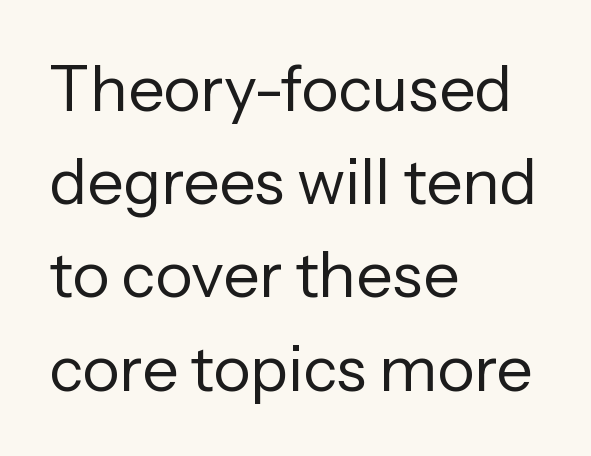
Clear beneath every line of the passage. Letter spacing: default. Short and long lines alike share a common starting point at left. Each letter's strokes conclude bluntly, with no projecting serifs.
